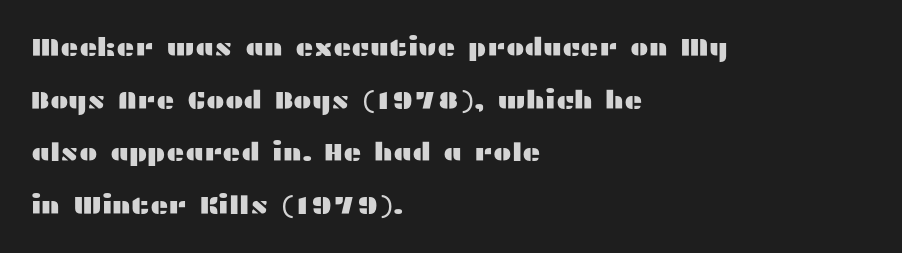
{"italic": "no", "underline": "no", "align": "left", "line_spacing": "loose", "line_spacing_ratio": 2.11, "letter_spacing": "normal", "letter_spacing_em": 0.0, "glyph_px": 25}
